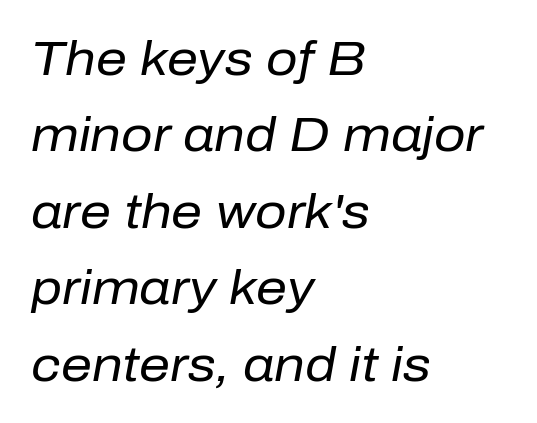
Is this a heavy cut? Hardly; it is regular or lighter. Each word holds together tightly as a unit, with standard inter-letter gaps. Check under the words: just untouched page. If you measured baseline to baseline, you'd find a middling distance. Horizontally, the lines are justified to the leading edge only.
